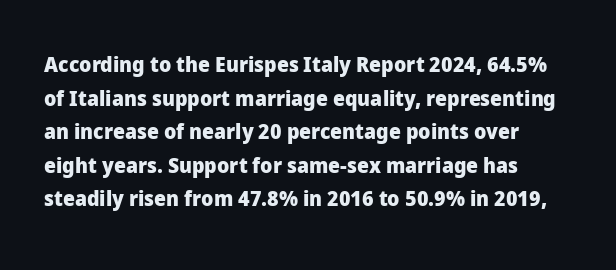
The image shows 21 px bold type, upright; set left-aligned, normal line spacing (1.6x), normal letter spacing, not underlined.
